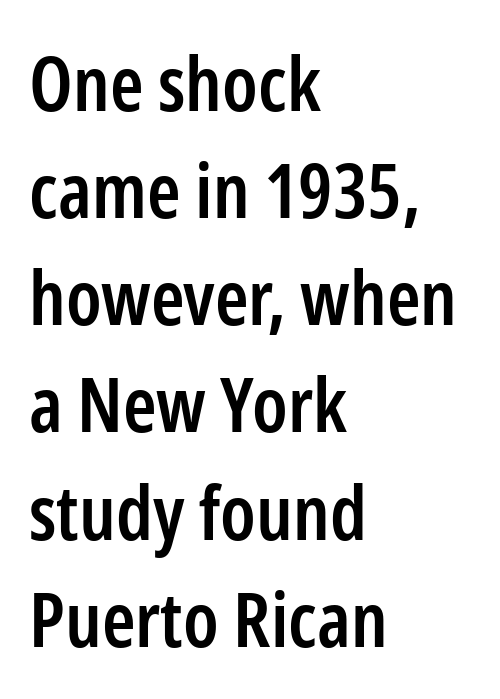
Q: Is the text bold? A: Semi-bold.
Q: Is the text italic (slanted)? A: No, it is upright.
Q: Is the typeface a serif or a sans-serif typeface? A: Sans-serif.
Q: Is the text underlined? A: No.
Q: How is the paragraph aligned? A: Left-aligned.
Q: Is the spacing between letters normal or unusually wide? A: Normal.
Q: Is the spacing between lines tight, normal or loose? A: Normal.
Q: Width (condensed, normal, or wide)? A: Condensed.
Q: Stroke contrast? A: Low.
Q: x-height? A: Medium.
Q: Monospaced? A: No.
